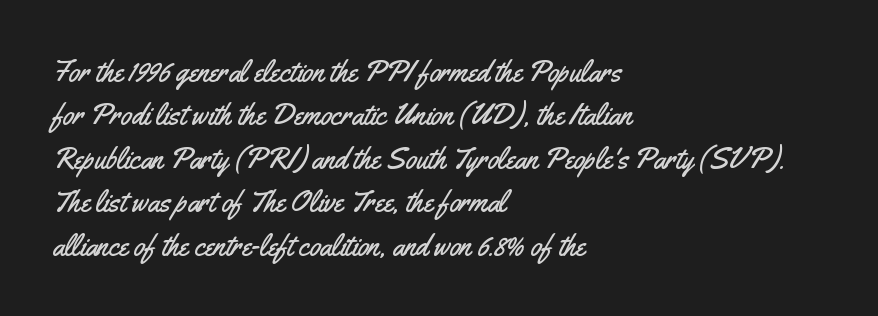
Q: Is the text italic (slanted)? A: Yes.
Q: Is the typeface a serif or a sans-serif typeface? A: Sans-serif.
Q: Is the text underlined? A: No.
Q: How is the paragraph aligned? A: Left-aligned.
Q: Is the spacing between letters normal or unusually wide? A: Normal.
Q: Is the spacing between lines tight, normal or loose? A: Normal.
Q: Width (condensed, normal, or wide)? A: Condensed.
Q: Stroke contrast? A: Medium.
Q: x-height? A: Small.
Q: Monospaced? A: No.
